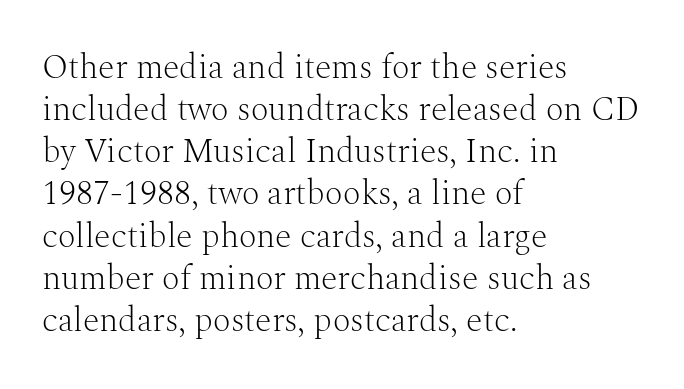
Q: Is the text bold? A: No.
Q: Is the text italic (slanted)? A: No, it is upright.
Q: Is the typeface a serif or a sans-serif typeface? A: Serif.
Q: Is the text underlined? A: No.
Q: How is the paragraph aligned? A: Left-aligned.
Q: Is the spacing between letters normal or unusually wide? A: Normal.
Q: Width (condensed, normal, or wide)? A: Normal.
Q: Stroke contrast? A: Medium.
Q: x-height? A: Medium.
Q: Monospaced? A: No.
